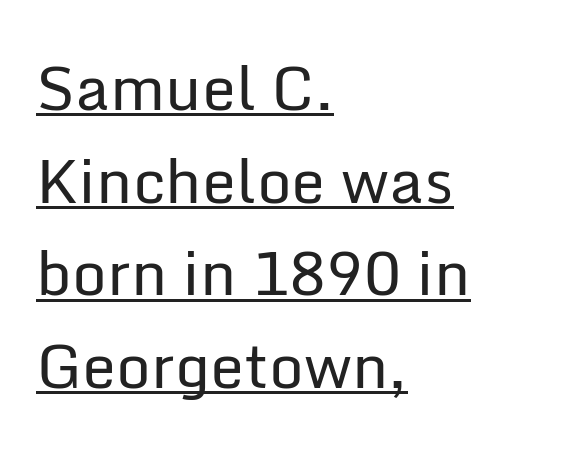
Q: Is the text bold? A: No.
Q: Is the text italic (slanted)? A: No, it is upright.
Q: Is the typeface a serif or a sans-serif typeface? A: Sans-serif.
Q: Is the text underlined? A: Yes.
Q: How is the paragraph aligned? A: Left-aligned.
Q: Is the spacing between letters normal or unusually wide? A: Normal.
Q: Is the spacing between lines tight, normal or loose? A: Normal.
Q: Width (condensed, normal, or wide)? A: Normal.
Q: Stroke contrast? A: Low.
Q: x-height? A: Medium.
Q: Monospaced? A: No.
